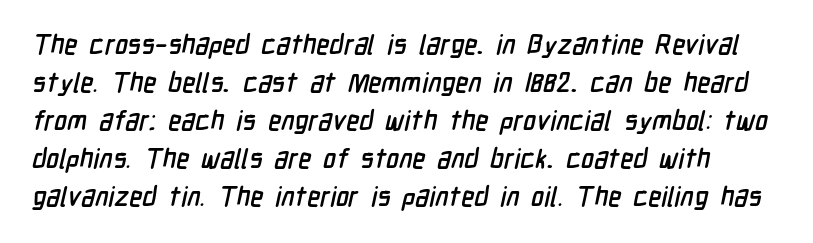
The image shows 27 px text type; set normal line spacing (1.41x), normal letter spacing, not underlined.
